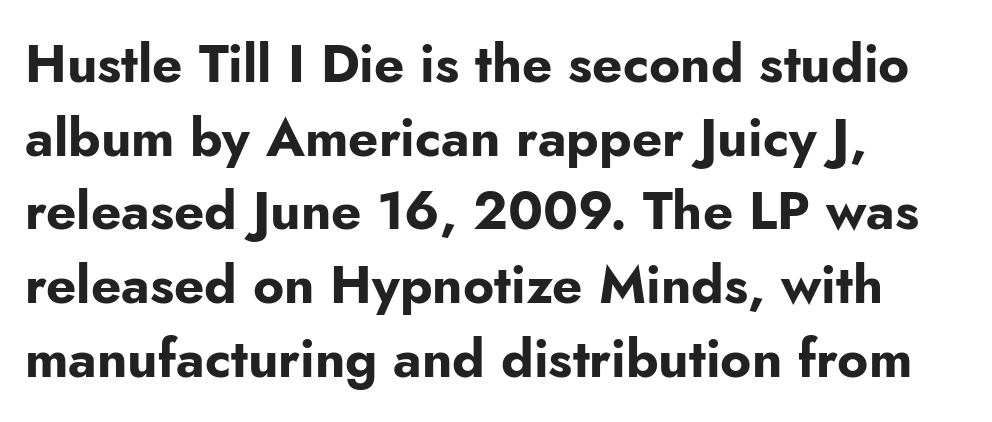
Quick note: interline space is typical. This sample has the flowing, uneven cadence of proportional lettering. Spacing between characters is what you'd get straight out of the box. Where is the straight margin? On the left. The passage shown is not underscored anywhere.
